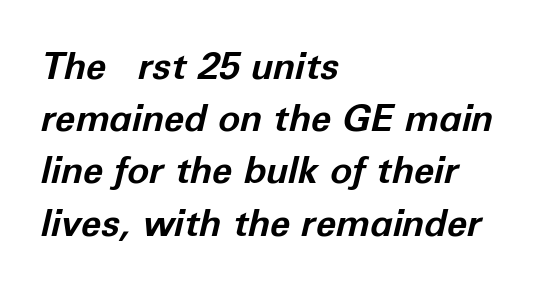
{"italic": "yes", "lean": "right", "slant_degrees": 12, "bold": "yes", "weight": "bold", "width": "normal", "stroke_contrast": "low", "x_height": "medium", "monospaced": "no", "underline": "no", "align": "left", "line_spacing": "normal", "line_spacing_ratio": 1.41, "letter_spacing": "normal", "letter_spacing_em": 0.0, "glyph_px": 37}
